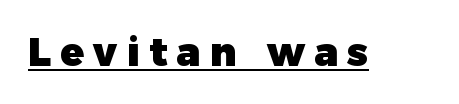
Q: Is the text bold? A: Yes.
Q: Is the text italic (slanted)? A: No, it is upright.
Q: Is the typeface a serif or a sans-serif typeface? A: Sans-serif.
Q: Is the text underlined? A: Yes.
Q: Is the spacing between letters normal or unusually wide? A: Unusually wide.
Q: Width (condensed, normal, or wide)? A: Normal.
Q: Stroke contrast? A: Low.
Q: x-height? A: Medium.
Q: Monospaced? A: No.
